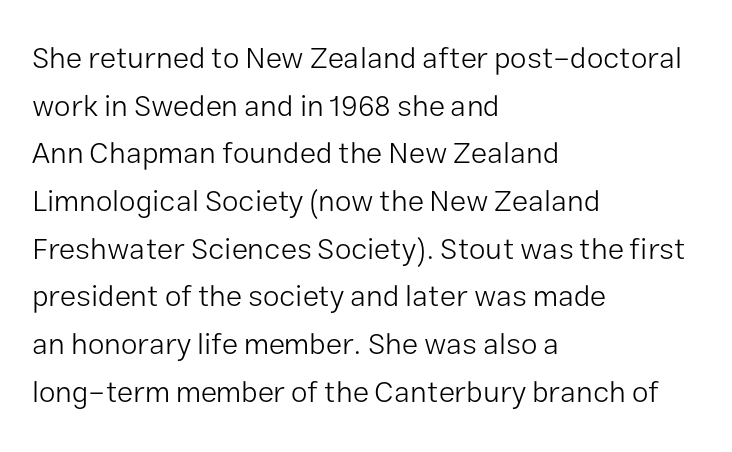
The image shows 30 px light sans-serif type, upright; set left-aligned, normal line spacing (1.59x), normal letter spacing, not underlined; low stroke contrast and a medium x-height.
